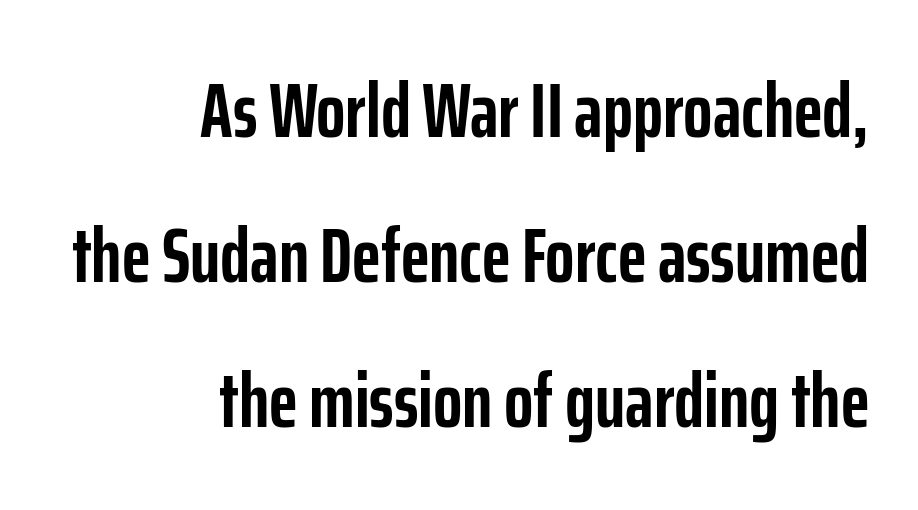
Q: Is the text bold? A: Yes.
Q: Is the text italic (slanted)? A: No, it is upright.
Q: Is the typeface a serif or a sans-serif typeface? A: Sans-serif.
Q: Is the text underlined? A: No.
Q: How is the paragraph aligned? A: Right-aligned.
Q: Is the spacing between letters normal or unusually wide? A: Normal.
Q: Width (condensed, normal, or wide)? A: Condensed.
Q: Stroke contrast? A: Low.
Q: x-height? A: Medium.
Q: Monospaced? A: No.
